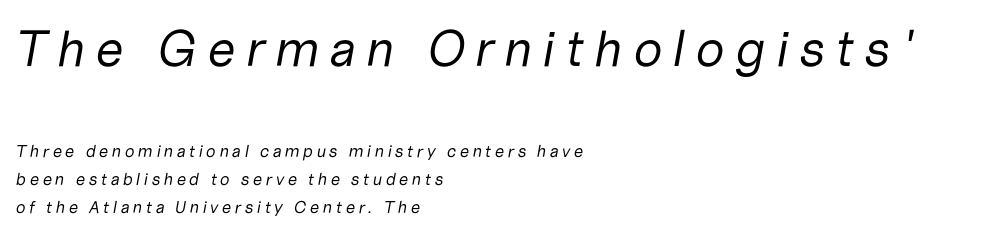
Q: Is the text bold? A: No.
Q: Is the text italic (slanted)? A: Yes, it leans right by about 10 degrees.
Q: Is the text underlined? A: No.
Q: How is the paragraph aligned? A: Left-aligned.
Q: Is the spacing between lines tight, normal or loose? A: Normal.
Q: Which block of text is set in a larger size, the first (top) or the second (bottom)? A: The first (top) one.
Q: Width (condensed, normal, or wide)? A: Normal.
Q: Stroke contrast? A: Low.
Q: x-height? A: Medium.
Q: Monospaced? A: No.
